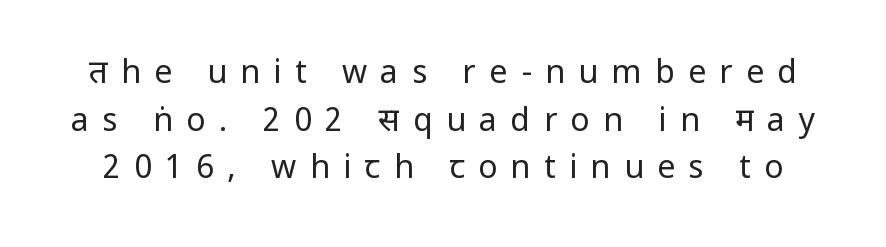
Here the designer chose a conventional face with non-uniform glyph widths. Nope, no serifs anywhere on these letters. Each row of text sits above clean, open space. You could only call the tracking loose — the letters float apart. Ordinary non-slanted type is in use.
